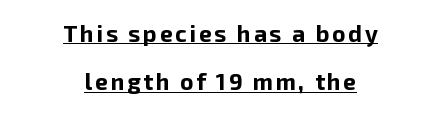
Q: Is the text bold? A: Yes.
Q: Is the text italic (slanted)? A: No, it is upright.
Q: Is the text underlined? A: Yes.
Q: How is the paragraph aligned? A: Centered.
Q: Is the spacing between lines tight, normal or loose? A: Loose.
